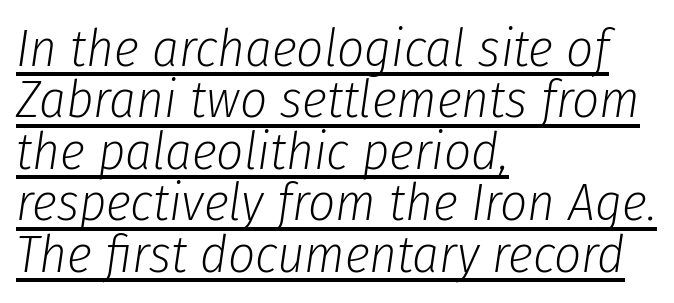
Do the characters align in a grid? No, the font is proportional. Each stroke keeps to a modest, everyday thickness or less. Italic? Definitely — the glyphs are oblique. These lines huddle together more closely than default settings would place them.
